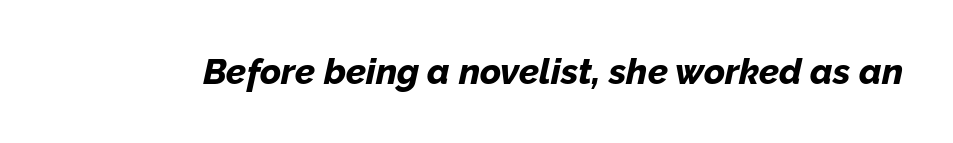
{"italic": "yes", "lean": "right", "slant_degrees": 12, "bold": "yes", "weight": "bold", "width": "normal", "stroke_contrast": "low", "x_height": "medium", "monospaced": "no", "underline": "no", "letter_spacing": "normal", "letter_spacing_em": 0.0, "glyph_px": 36}
